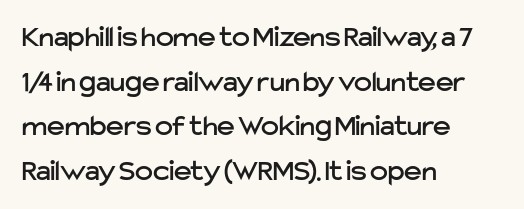
{"serif": "no", "italic": "no", "width": "normal", "stroke_contrast": "low", "x_height": "medium", "monospaced": "no", "underline": "no", "align": "left", "line_spacing": "normal", "line_spacing_ratio": 1.49, "letter_spacing": "normal", "letter_spacing_em": 0.0, "glyph_px": 30}
